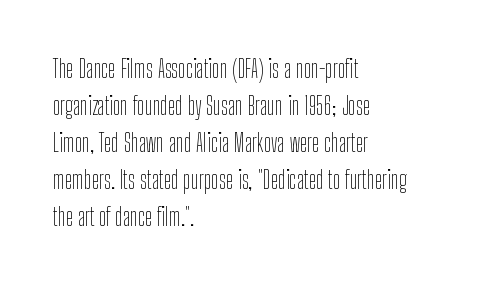
{"italic": "no", "bold": "no", "underline": "no", "align": "left", "line_spacing": "normal", "line_spacing_ratio": 1.48, "letter_spacing": "normal", "letter_spacing_em": 0.0, "glyph_px": 25}
